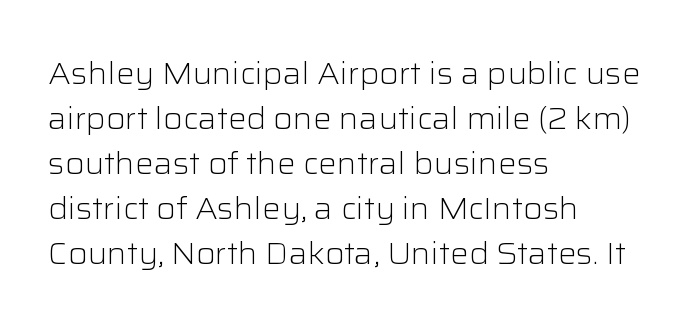
Spacing verdict: proportional, widths tailored to each character. Stroke mass is kept to a normal reading level or below. A typesetter would call this zero additional tracking. Students, observe: this is what conventionally led text looks like.
